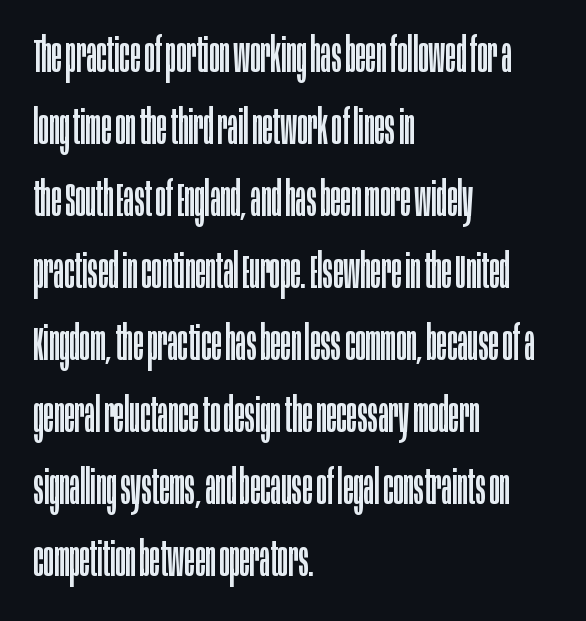
The typesetting does not lean heavy: it is not bold. The rendering uses natural spacing where letterforms have individual widths. Compared with typical body copy, the letter spacing here is the same. Vertical spacing — default. Posture: upright roman. Horizontal alignment here is leftward, the default for most running prose.
